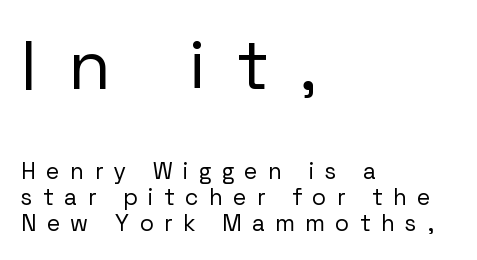
The ragged edge is on the right, which tells us the setting is flush left. Decoration check: the copy has no underline. A typesetter would label this face a sans. These lines were composed using upright roman letters.
